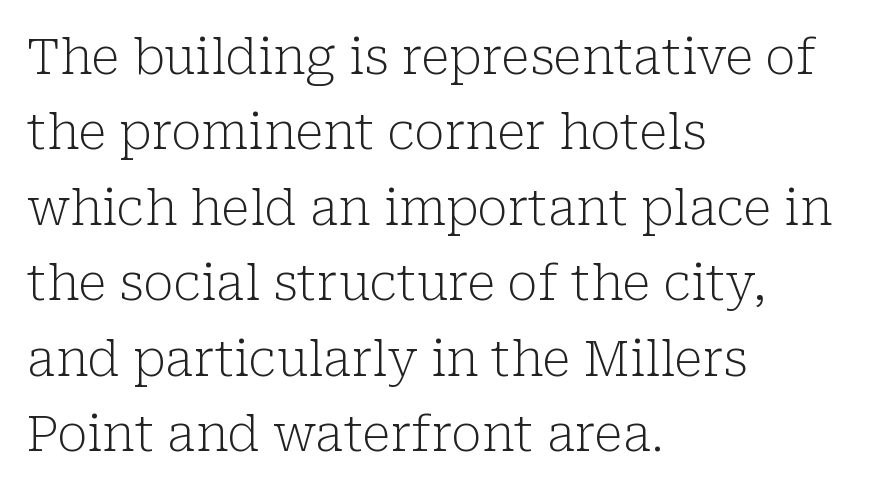
Unlike italic type, these characters show no tilt at all. Is this a sans? No — the strokes have serifs. This block has exactly the height ordinary leading produces. The zone under the glyphs is completely vacant. The letters advance in unequal steps, a hallmark of proportional type. The letterforms sit at book weight or below.
